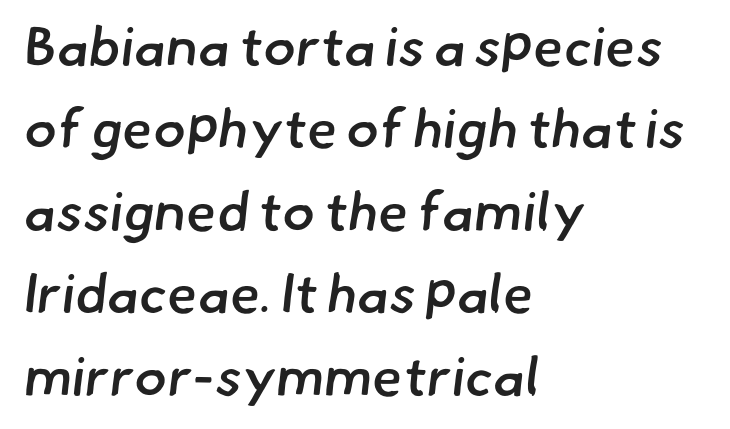
The image shows 55 px semibold sans-serif type; set left-aligned, normal line spacing (1.5x), normal letter spacing, not underlined; low stroke contrast and a small x-height.
